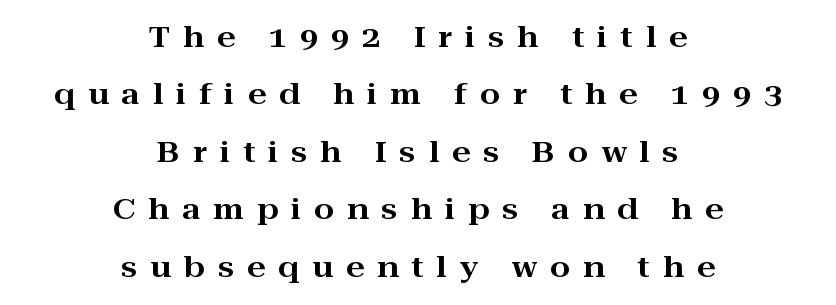
{"serif": "yes", "italic": "no", "width": "wide", "stroke_contrast": "high", "x_height": "medium", "monospaced": "no", "underline": "no", "align": "center", "line_spacing": "loose", "line_spacing_ratio": 1.98, "letter_spacing": "wide", "letter_spacing_em": 0.45, "glyph_px": 29}
